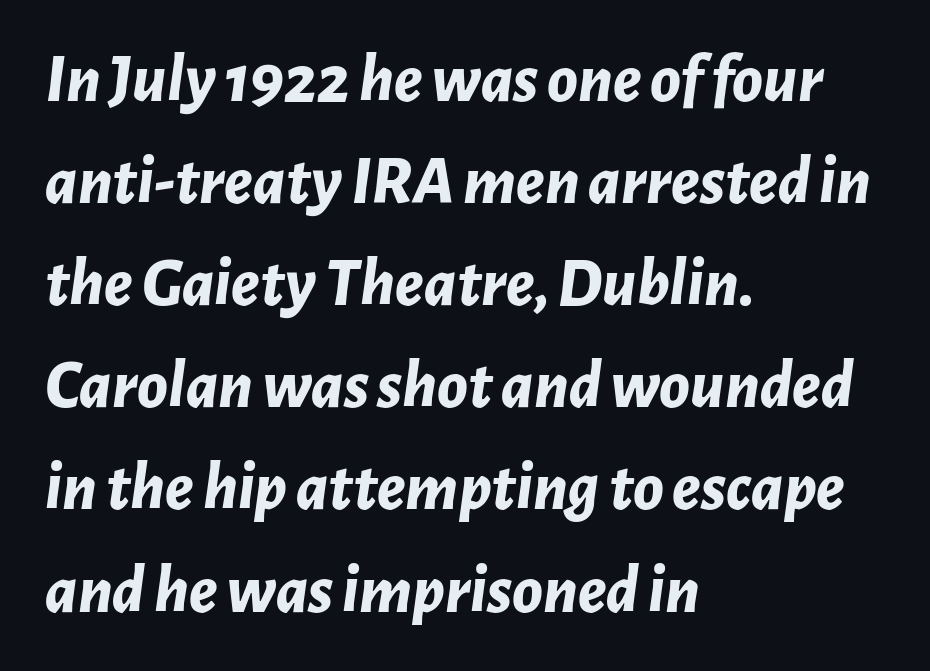
{"italic": "yes", "lean": "right", "slant_degrees": 7, "bold": "yes", "weight": "bold", "width": "normal", "stroke_contrast": "low", "x_height": "medium", "monospaced": "no", "underline": "no", "align": "left", "line_spacing": "normal", "line_spacing_ratio": 1.48, "letter_spacing": "normal", "letter_spacing_em": 0.0, "glyph_px": 69}
